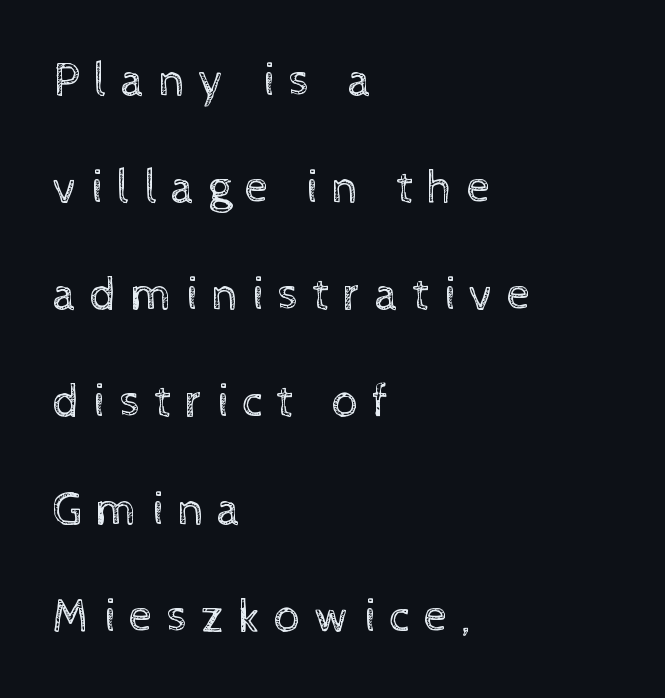
Vertical spacing — loose. Quick note: underline off. You can tell it's not italic because the verticals are truly vertical. These lines are rendered in a variable-pitch font.
